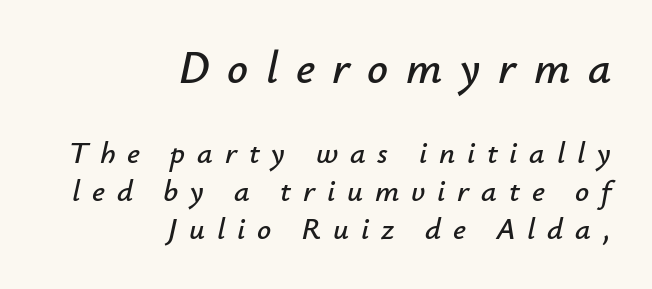
Bigger letters appear in the top chunk; the bottom chunk is reduced. The passage is arranged like a letterhead date or caption credit — flush right. The text carries the slant typical of an italic or oblique font. The area under the type is left untouched. Compared with typical body copy, the letter spacing here is much looser.
